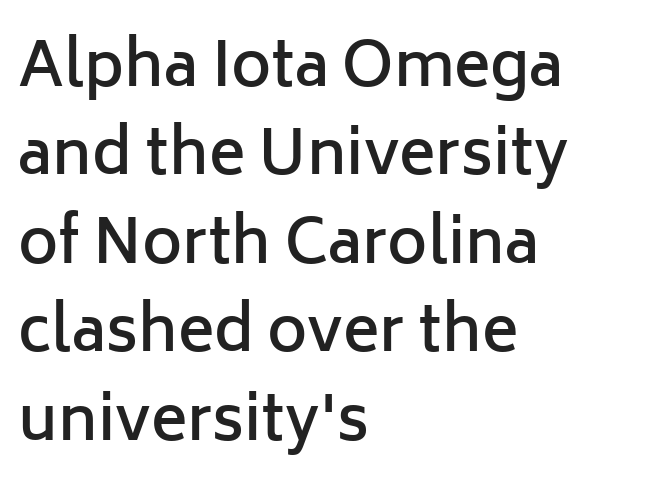
{"serif": "no", "italic": "no", "bold": "semi", "weight": "semibold", "width": "normal", "stroke_contrast": "low", "x_height": "medium", "monospaced": "no", "underline": "no", "align": "left", "line_spacing": "normal", "line_spacing_ratio": 1.45, "letter_spacing": "normal", "letter_spacing_em": 0.0, "glyph_px": 61}
